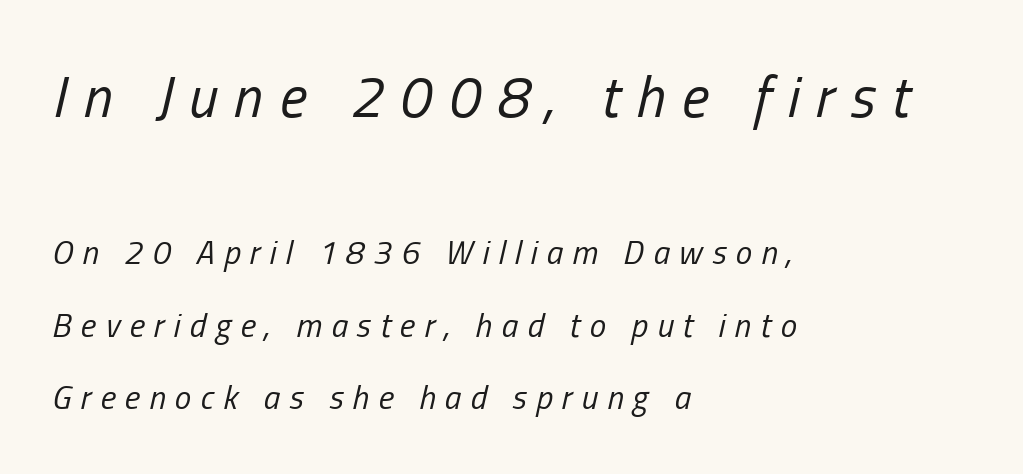
This reads as an unemphasized weight, regular at the heaviest. Glance below the letters and you will spot only blank space. The space between consecutive lines is lavish. Quick note: italic. Look at the glyph heights: the upper group is clearly the bigger setting. Spacing verdict: proportional, widths tailored to each character.
